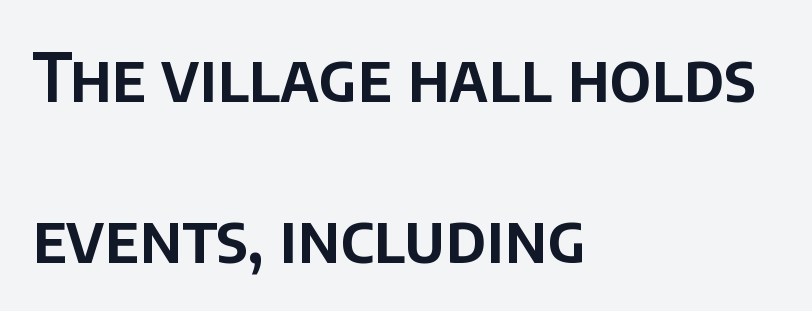
{"serif": "no", "italic": "no", "width": "normal", "stroke_contrast": "low", "x_height": "large", "monospaced": "no", "underline": "no", "align": "left", "line_spacing": "loose", "line_spacing_ratio": 2.41, "letter_spacing": "normal", "letter_spacing_em": 0.0, "glyph_px": 67}
